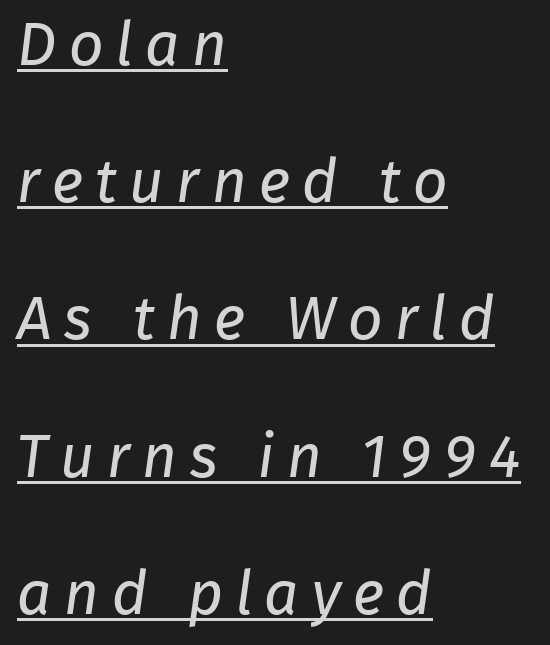
Q: Is the text bold? A: No.
Q: Is the typeface a serif or a sans-serif typeface? A: Sans-serif.
Q: Is the text underlined? A: Yes.
Q: How is the paragraph aligned? A: Left-aligned.
Q: Is the spacing between letters normal or unusually wide? A: Unusually wide.
Q: Is the spacing between lines tight, normal or loose? A: Loose.
Q: Width (condensed, normal, or wide)? A: Normal.
Q: Stroke contrast? A: Low.
Q: x-height? A: Medium.
Q: Monospaced? A: No.
